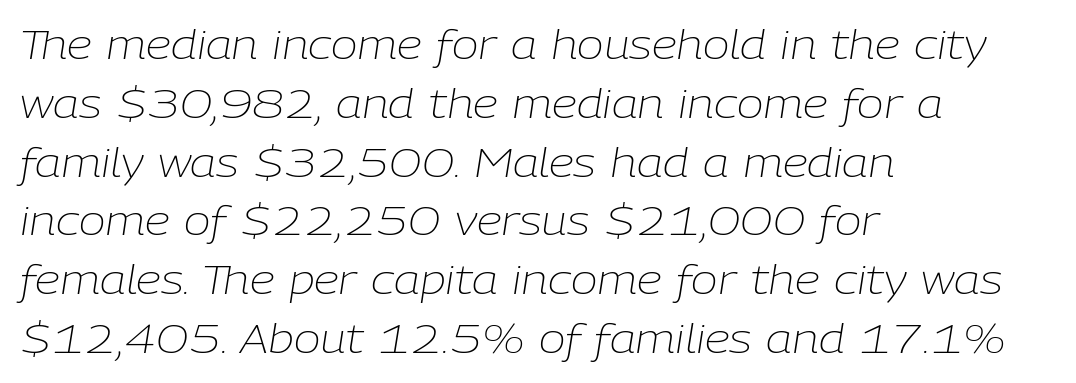
{"italic": "yes", "lean": "right", "slant_degrees": 9, "bold": "no", "weight": "light", "width": "normal", "stroke_contrast": "low", "x_height": "medium", "monospaced": "no", "underline": "no", "align": "left", "line_spacing": "normal", "line_spacing_ratio": 1.47, "letter_spacing": "normal", "letter_spacing_em": 0.0, "glyph_px": 40}
